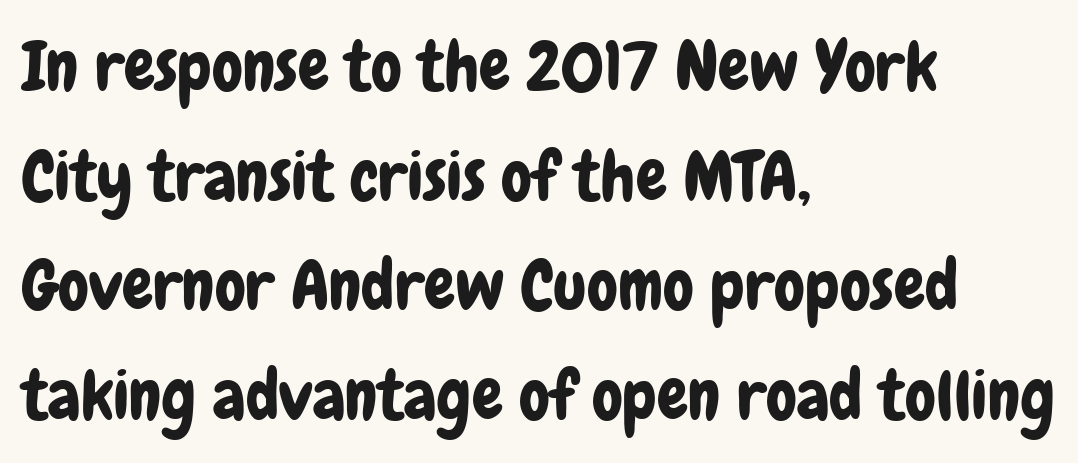
Anything drawn beneath the words? Only blank space. You could not count columns in this text — the font is proportionally spaced. The face used here is a sans, in the tradition of grotesques and geometrics. The leading is moderate, giving the passage an even texture. Where is the straight margin? On the left.
